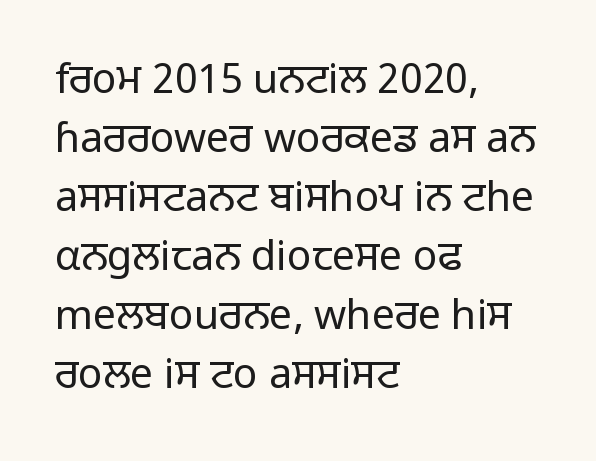
Q: Is the text bold? A: No.
Q: Is the text italic (slanted)? A: No, it is upright.
Q: Is the typeface a serif or a sans-serif typeface? A: Sans-serif.
Q: Is the text underlined? A: No.
Q: How is the paragraph aligned? A: Left-aligned.
Q: Is the spacing between letters normal or unusually wide? A: Normal.
Q: Is the spacing between lines tight, normal or loose? A: Normal.
Q: Width (condensed, normal, or wide)? A: Normal.
Q: Stroke contrast? A: Low.
Q: x-height? A: Medium.
Q: Monospaced? A: No.
